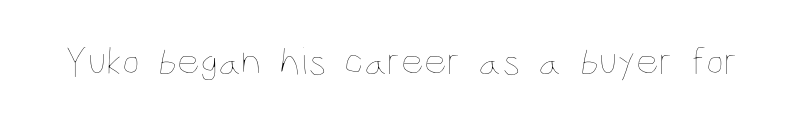
The space beneath each line is pristine and unruled. Observe the ordinary spacing: letters are neighbours, not strangers. These lines are rendered in a variable-pitch font. A typesetter would mark this as roman, not italic. Weight: in the light-to-regular range.
